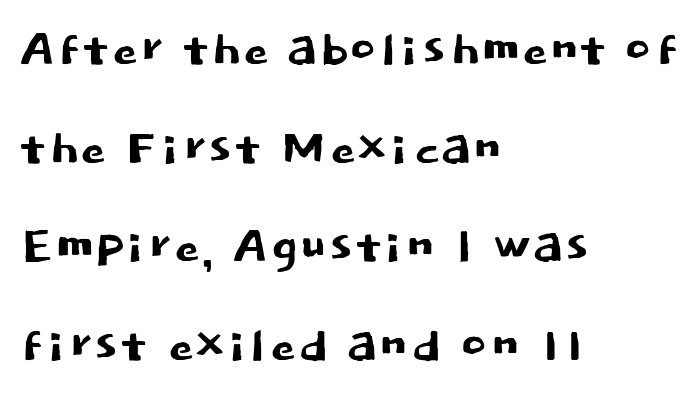
Q: Is the text italic (slanted)? A: No, it is upright.
Q: Is the typeface a serif or a sans-serif typeface? A: Sans-serif.
Q: Is the text underlined? A: No.
Q: How is the paragraph aligned? A: Left-aligned.
Q: Is the spacing between letters normal or unusually wide? A: Normal.
Q: Is the spacing between lines tight, normal or loose? A: Normal.
Q: Width (condensed, normal, or wide)? A: Normal.
Q: Stroke contrast? A: Low.
Q: x-height? A: Large.
Q: Monospaced? A: No.
